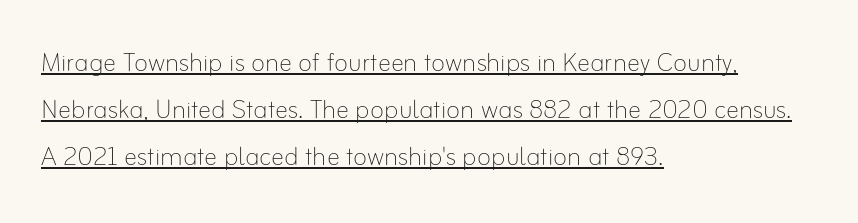
{"italic": "no", "bold": "no", "weight": "thin", "width": "normal", "stroke_contrast": "low", "x_height": "small", "monospaced": "no", "underline": "yes", "align": "left", "line_spacing": "normal", "line_spacing_ratio": 1.42, "letter_spacing": "normal", "letter_spacing_em": 0.0, "glyph_px": 33}
